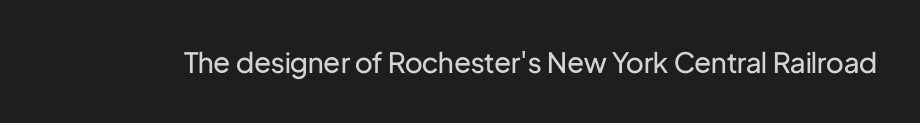
Q: Is the text bold? A: No.
Q: Is the text italic (slanted)? A: No, it is upright.
Q: Is the typeface a serif or a sans-serif typeface? A: Sans-serif.
Q: Is the text underlined? A: No.
Q: Is the spacing between letters normal or unusually wide? A: Normal.
Q: Width (condensed, normal, or wide)? A: Normal.
Q: Stroke contrast? A: Low.
Q: x-height? A: Medium.
Q: Monospaced? A: No.
